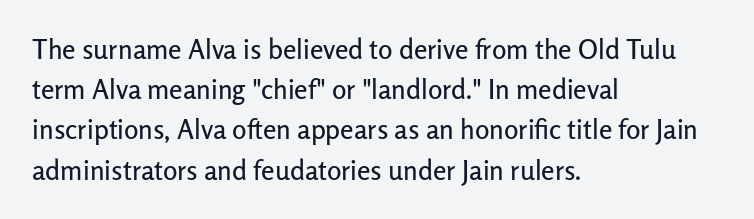
The image shows 27 px text type, upright; set left-aligned, normal line spacing (1.49x), normal letter spacing, not underlined.
